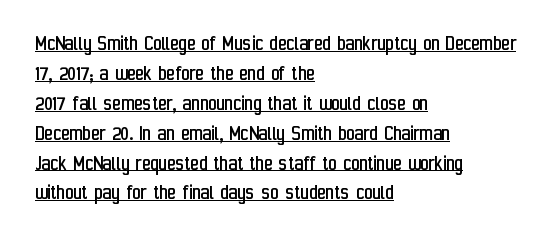
The image shows 23 px text type, upright; set left-aligned, normal line spacing (1.3x), normal letter spacing, underlined.
